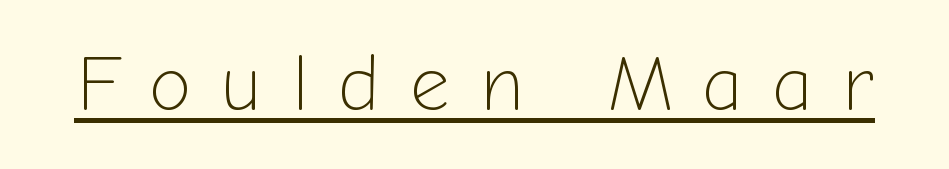
Think of a printed novel: that variable character pitch is what you see here. Does extra space separate the letters? Yes, quite a lot of it. The rendered words wear a rule along their underside. Is this a heavy cut? Hardly; it is regular or lighter.
